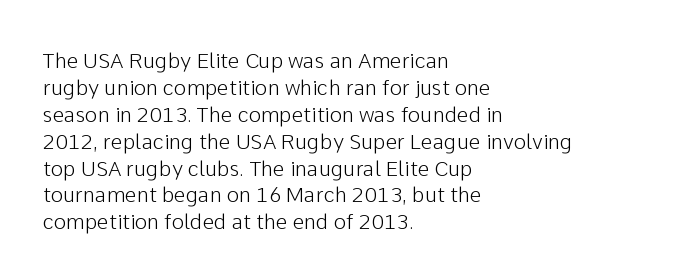
Q: Is the text italic (slanted)? A: No, it is upright.
Q: Is the text underlined? A: No.
Q: How is the paragraph aligned? A: Left-aligned.
Q: Is the spacing between letters normal or unusually wide? A: Normal.
Q: Is the spacing between lines tight, normal or loose? A: Normal.
